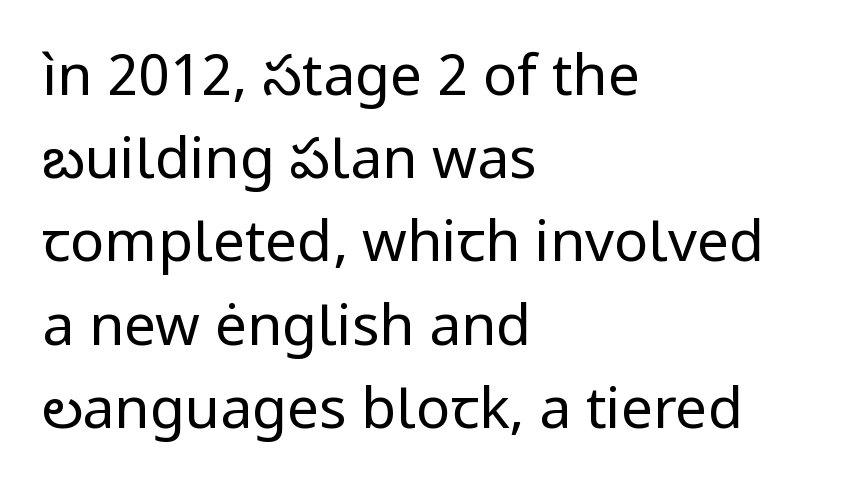
Typographically, this falls in the sans-serif category. Varying glyph widths throughout — classic text-font behaviour. The font is comparable to plain body text, perhaps lighter. Compared with typical paragraphs, the rows here are spaced about the same. Lines of text with bare space underneath.
